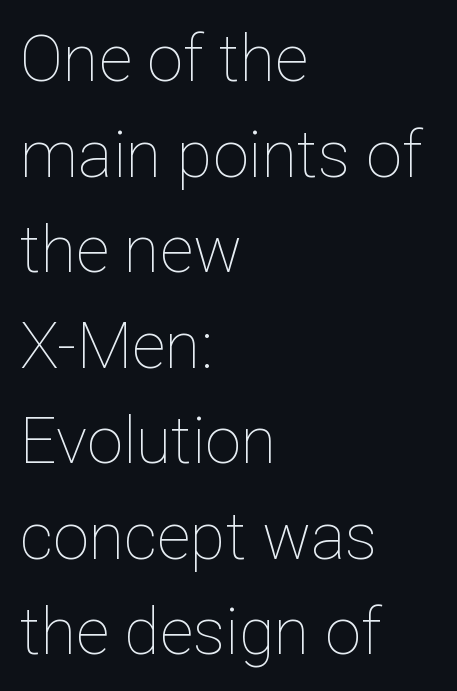
The image shows 65 px thin type, upright; set left-aligned, normal line spacing (1.47x), normal letter spacing, not underlined; low stroke contrast and a medium x-height.
